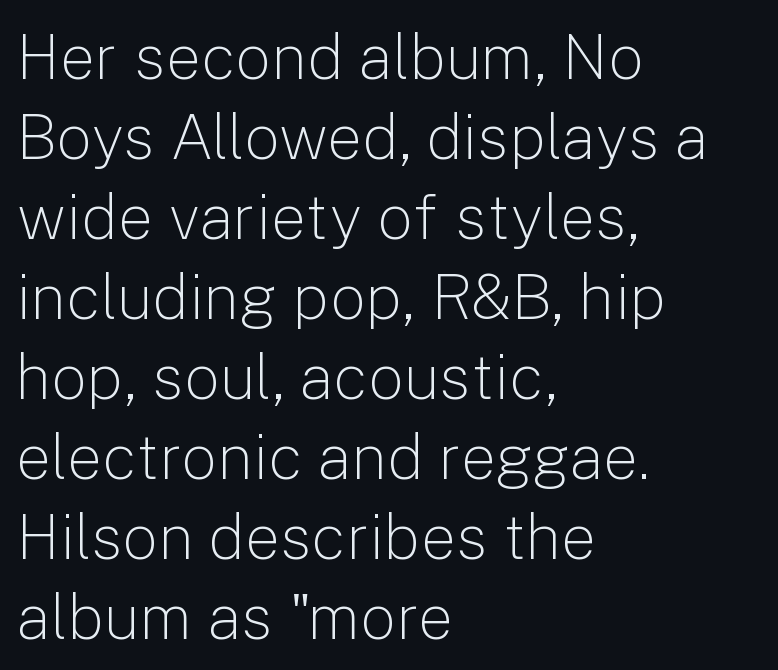
Q: Is the text bold? A: No.
Q: Is the text italic (slanted)? A: No, it is upright.
Q: Is the typeface a serif or a sans-serif typeface? A: Sans-serif.
Q: Is the text underlined? A: No.
Q: How is the paragraph aligned? A: Left-aligned.
Q: Is the spacing between letters normal or unusually wide? A: Normal.
Q: Is the spacing between lines tight, normal or loose? A: Normal.
Q: Width (condensed, normal, or wide)? A: Normal.
Q: Stroke contrast? A: Low.
Q: x-height? A: Medium.
Q: Monospaced? A: No.
